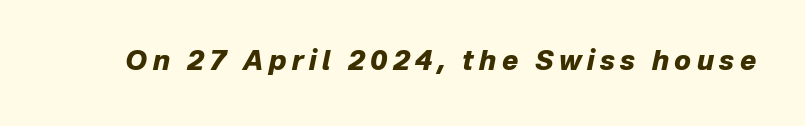
Descenders hang freely into open space. Observe the lean: these are italic letterforms. Typographic density is high because the face is bold. Compared with typical body copy, the letter spacing here is much looser.
